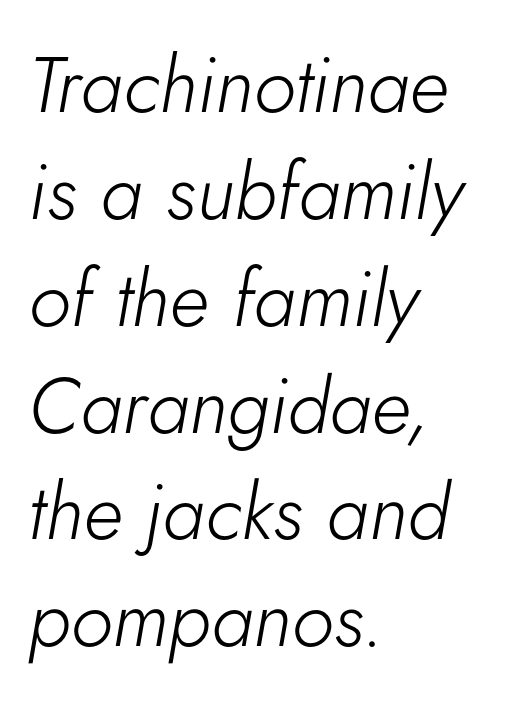
{"italic": "yes", "lean": "right", "slant_degrees": 5, "bold": "no", "weight": "light", "width": "normal", "stroke_contrast": "low", "x_height": "small", "monospaced": "no", "underline": "no", "align": "left", "line_spacing": "normal", "line_spacing_ratio": 1.37, "letter_spacing": "normal", "letter_spacing_em": 0.0, "glyph_px": 78}
